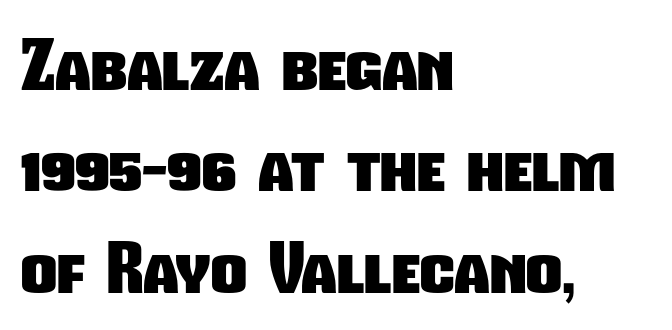
Notice how descenders clear the ascenders below comfortably — that's standard leading. The specimen omits any rule beneath the text block's lines. The letterforms sit shoulder to shoulder at normal distance. Leftover space on each line is placed entirely after the last word. Each glyph is drawn with heavy, bold strokes.
